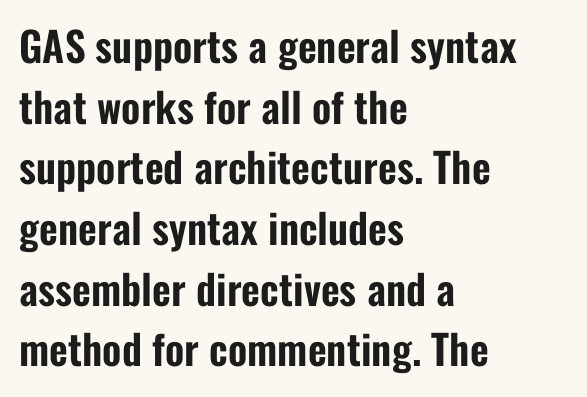
Q: Is the text italic (slanted)? A: No, it is upright.
Q: Is the typeface a serif or a sans-serif typeface? A: Sans-serif.
Q: Is the text underlined? A: No.
Q: How is the paragraph aligned? A: Left-aligned.
Q: Is the spacing between letters normal or unusually wide? A: Normal.
Q: Is the spacing between lines tight, normal or loose? A: Normal.
Q: Width (condensed, normal, or wide)? A: Condensed.
Q: Stroke contrast? A: Low.
Q: x-height? A: Medium.
Q: Monospaced? A: No.
